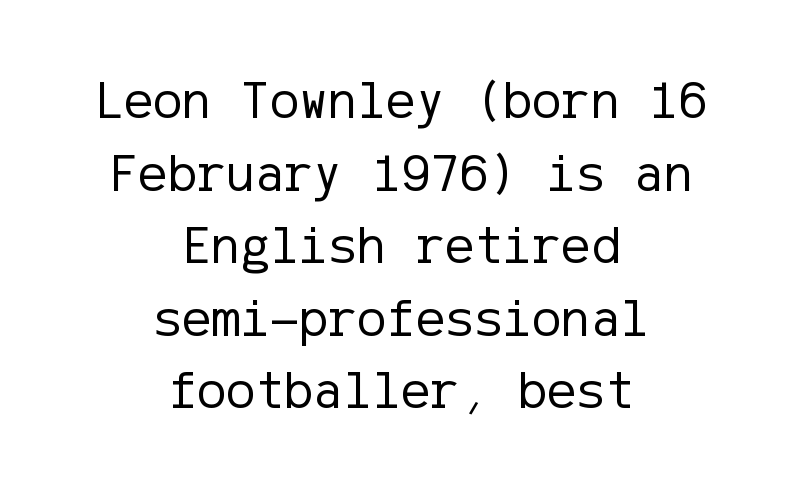
{"serif": "no", "italic": "no", "bold": "no", "weight": "regular", "width": "normal", "stroke_contrast": "low", "x_height": "medium", "underline": "no", "align": "center", "line_spacing": "normal", "line_spacing_ratio": 1.32, "letter_spacing": "normal", "letter_spacing_em": 0.0, "glyph_px": 55}
